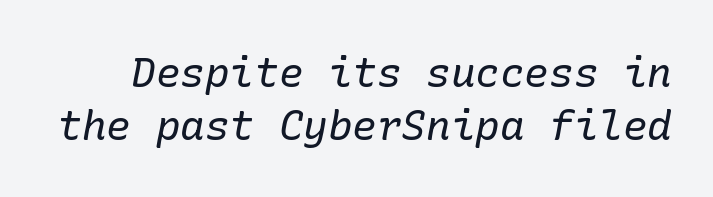
Each word holds together tightly as a unit, with standard inter-letter gaps. Unbolded letterforms with no extra heft. The specimen omits any rule beneath the text block's lines. A typesetter would call this leading conventional body-copy spacing. The whole block is typeset with a tilt.
